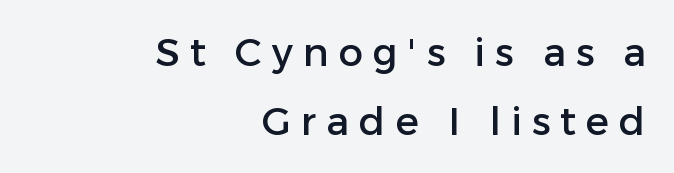
This sample is right-justified, so line beginnings fall wherever the words allow. Varying glyph widths throughout — classic text-font behaviour. Between one letter and the next there's a generous, obvious gap. Honestly, there is no underline to notice here at all. I'd call this a sans setting — the letters go barefoot. Every stem runs plumb, perpendicular to the baseline.
